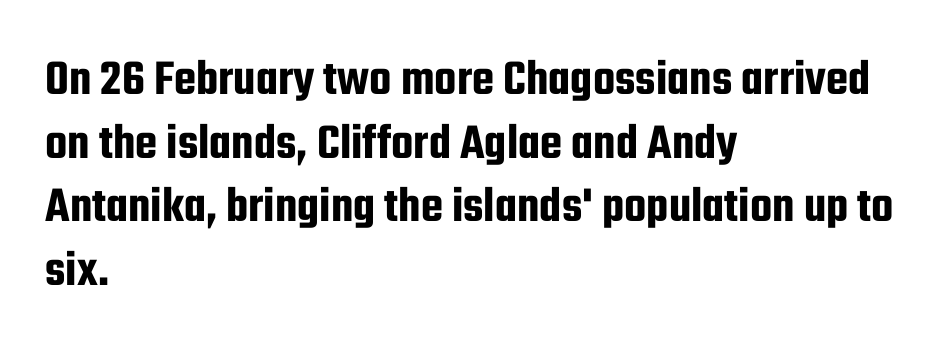
Has an underline been added? It has not. These lines are rendered in a variable-pitch font. The passage shown stacks its lines at a standard gap. Note: no serifs on the glyphs. This sample uses an upright cut, with every glyph sitting square on the baseline. Honestly, the letter spacing is just normal — you wouldn't notice it.
